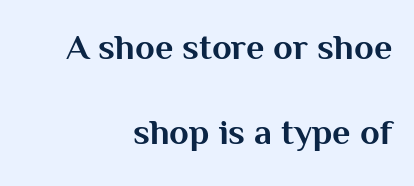
The image shows 36 px bold sans-serif type, upright; set right-aligned, loose line spacing (2.36x), normal letter spacing, not underlined; medium stroke contrast and a medium x-height.
